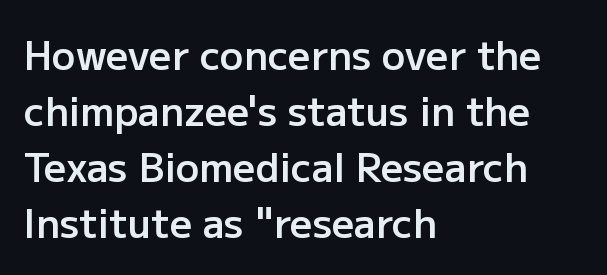
Q: Is the text bold? A: Semi-bold.
Q: Is the text italic (slanted)? A: No, it is upright.
Q: Is the typeface a serif or a sans-serif typeface? A: Sans-serif.
Q: Is the text underlined? A: No.
Q: How is the paragraph aligned? A: Left-aligned.
Q: Is the spacing between letters normal or unusually wide? A: Normal.
Q: Is the spacing between lines tight, normal or loose? A: Normal.
Q: Width (condensed, normal, or wide)? A: Normal.
Q: Stroke contrast? A: Low.
Q: x-height? A: Medium.
Q: Monospaced? A: No.
